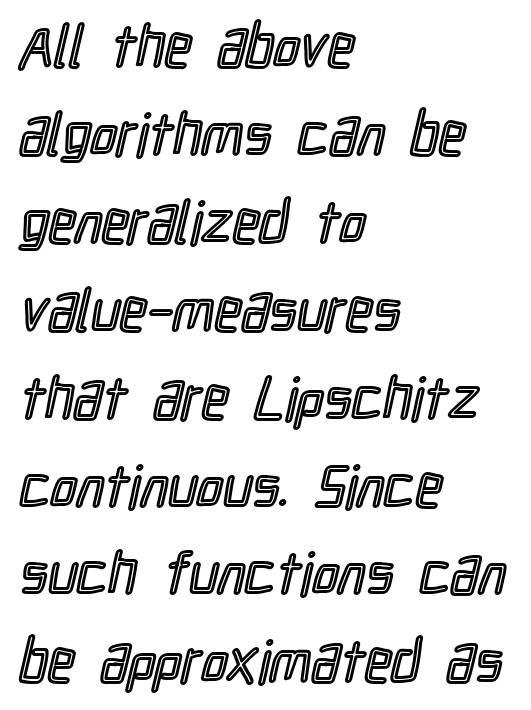
{"width": "condensed", "x_height": "medium", "monospaced": "no", "underline": "no", "align": "left", "line_spacing": "normal", "line_spacing_ratio": 1.49, "letter_spacing": "normal", "letter_spacing_em": 0.0, "glyph_px": 59}
